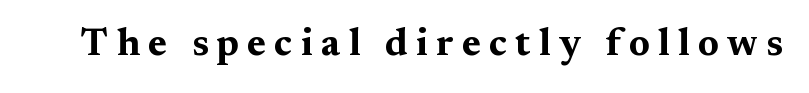
{"serif": "yes", "italic": "no", "bold": "yes", "weight": "bold", "width": "wide", "stroke_contrast": "medium", "x_height": "medium", "monospaced": "no", "underline": "no", "letter_spacing": "wide", "letter_spacing_em": 0.22, "glyph_px": 38}
